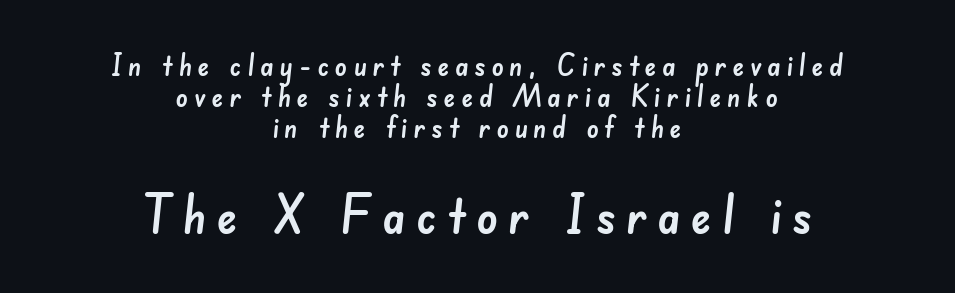
Q: Is the typeface a serif or a sans-serif typeface? A: Sans-serif.
Q: Is the text underlined? A: No.
Q: How is the paragraph aligned? A: Centered.
Q: Is the spacing between lines tight, normal or loose? A: Tight.
Q: Which block of text is set in a larger size, the first (top) or the second (bottom)? A: The second (bottom) one.
Q: Width (condensed, normal, or wide)? A: Normal.
Q: Stroke contrast? A: Low.
Q: x-height? A: Small.
Q: Monospaced? A: No.
